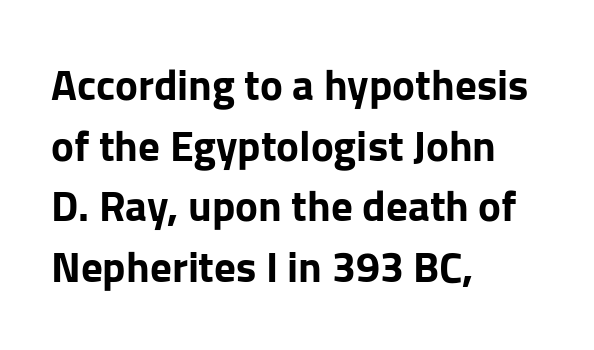
{"serif": "no", "italic": "no", "bold": "yes", "weight": "bold", "width": "normal", "stroke_contrast": "low", "x_height": "medium", "monospaced": "no", "underline": "no", "align": "left", "line_spacing": "normal", "line_spacing_ratio": 1.41, "letter_spacing": "normal", "letter_spacing_em": 0.0, "glyph_px": 43}
